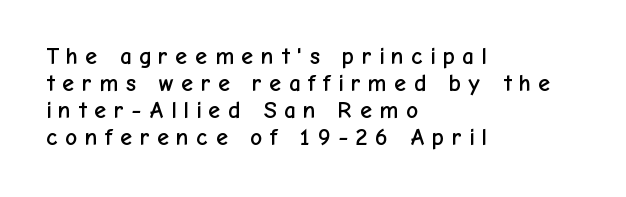
Q: Is the text italic (slanted)? A: No, it is upright.
Q: Is the text underlined? A: No.
Q: How is the paragraph aligned? A: Left-aligned.
Q: Is the spacing between letters normal or unusually wide? A: Unusually wide.
Q: Is the spacing between lines tight, normal or loose? A: Tight.
